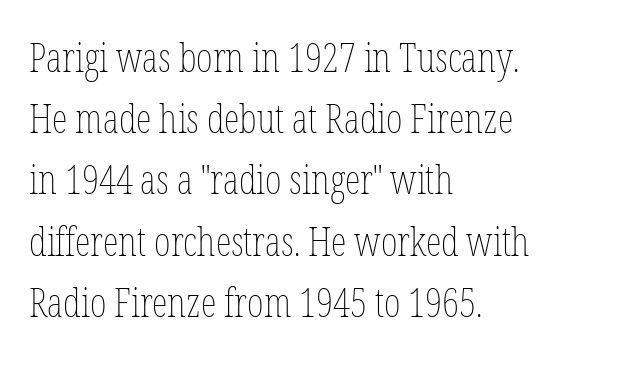
The image shows 40 px thin, condensed type, upright; set left-aligned, normal line spacing (1.53x), normal letter spacing, not underlined; low stroke contrast and a medium x-height.
